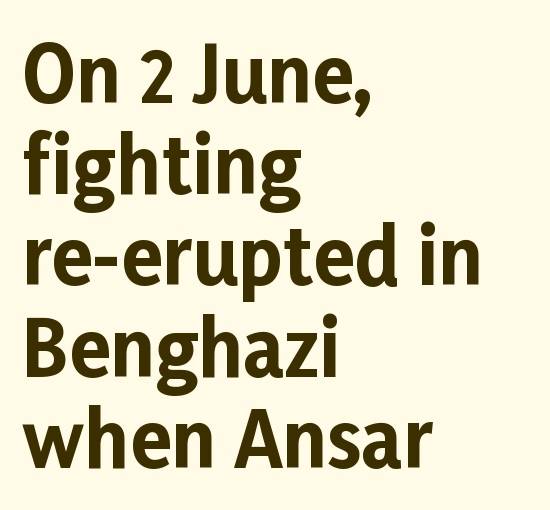
{"serif": "no", "italic": "no", "bold": "yes", "weight": "bold", "width": "normal", "stroke_contrast": "low", "x_height": "medium", "monospaced": "no", "underline": "no", "align": "left", "line_spacing_ratio": 1.2, "letter_spacing": "normal", "letter_spacing_em": 0.0, "glyph_px": 76}
